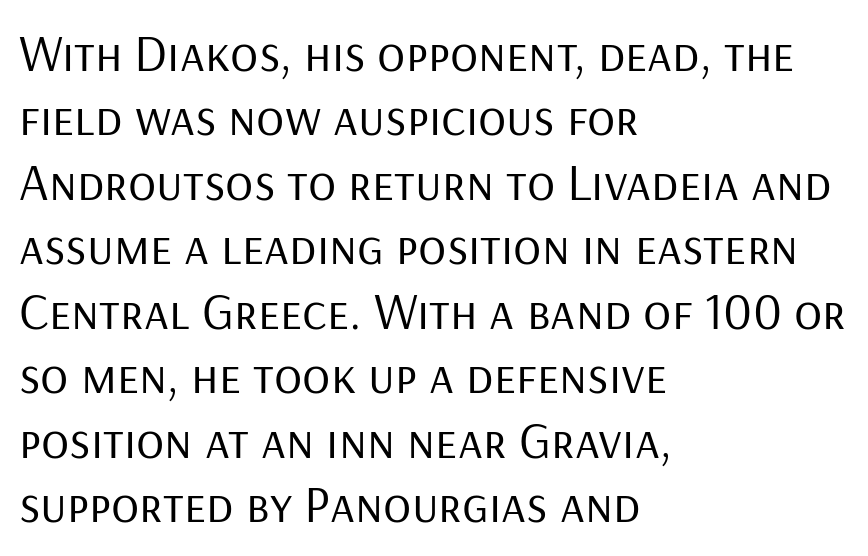
Q: Is the text bold? A: No.
Q: Is the text italic (slanted)? A: No, it is upright.
Q: Is the typeface a serif or a sans-serif typeface? A: Sans-serif.
Q: Is the text underlined? A: No.
Q: How is the paragraph aligned? A: Left-aligned.
Q: Is the spacing between letters normal or unusually wide? A: Normal.
Q: Width (condensed, normal, or wide)? A: Normal.
Q: Stroke contrast? A: Low.
Q: x-height? A: Medium.
Q: Monospaced? A: No.
